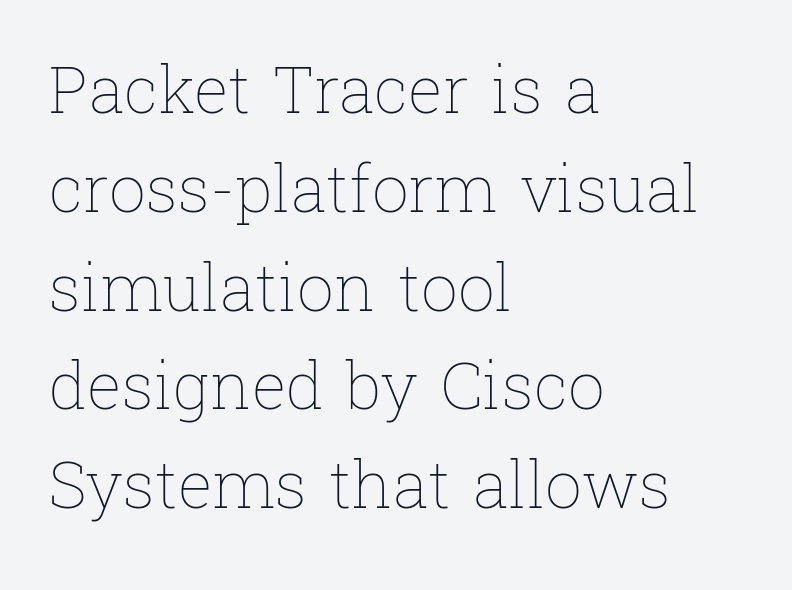
The gaps between neighbouring characters are ordinary and unremarkable. Notice how the passage keeps a crisp vertical edge on the left only. Clear beneath every line of the passage. The letters stand straight up with perfectly vertical stems. Proportional: the letters do not fall into vertical columns.
